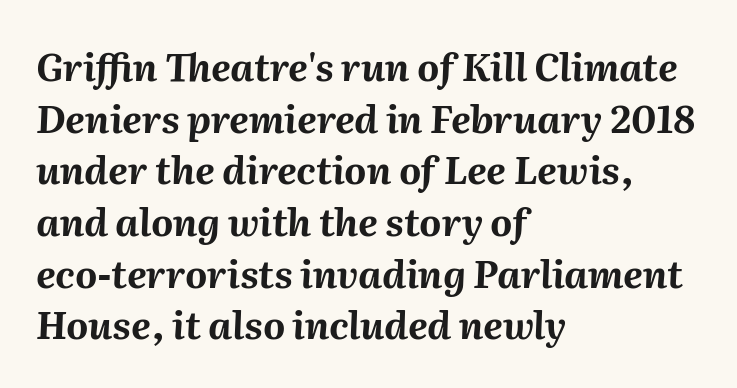
{"italic": "yes", "lean": "right", "slant_degrees": 2, "bold": "yes", "weight": "bold", "width": "normal", "stroke_contrast": "medium", "x_height": "medium", "monospaced": "no", "underline": "no", "align": "left", "line_spacing": "normal", "line_spacing_ratio": 1.36, "letter_spacing": "normal", "letter_spacing_em": 0.0, "glyph_px": 38}
